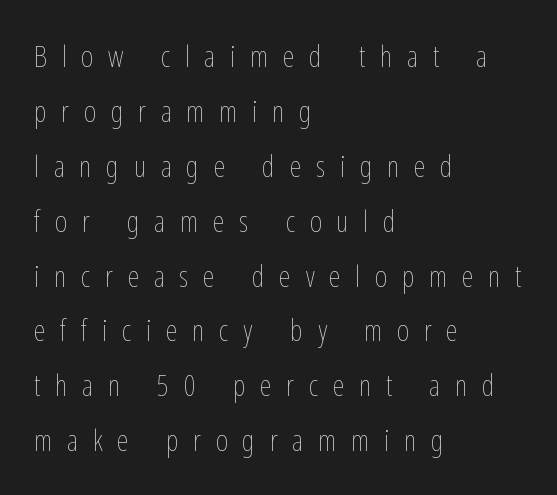
{"italic": "no", "bold": "no", "weight": "thin", "width": "condensed", "stroke_contrast": "low", "x_height": "medium", "monospaced": "no", "underline": "no", "align": "left", "line_spacing_ratio": 1.83, "letter_spacing": "wide", "letter_spacing_em": 0.49, "glyph_px": 30}
